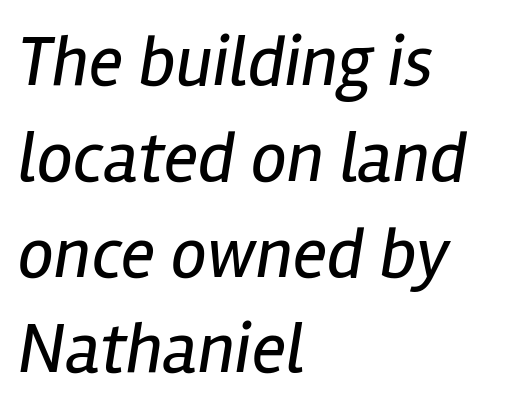
Vertical stems look standard width or narrower in stroke. Is this a fixed-width face? No — the glyphs have proportional, varying widths. Words appear dense and cohesive because spacing is normal. The passage shown leans; its letterforms are oblique. The zone under the glyphs is completely vacant. Does the leading feel generous? No, just average.
